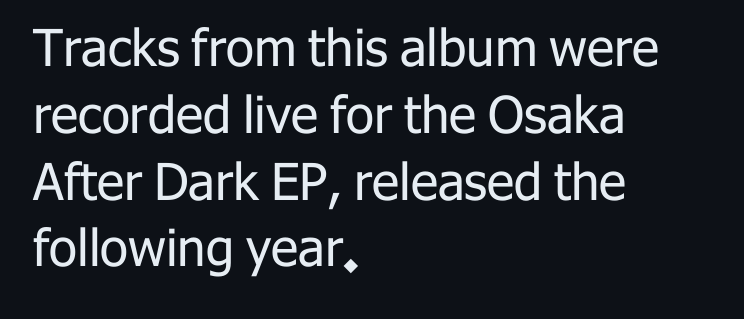
Q: Is the text bold? A: No.
Q: Is the text italic (slanted)? A: No, it is upright.
Q: Is the typeface a serif or a sans-serif typeface? A: Sans-serif.
Q: Is the text underlined? A: No.
Q: How is the paragraph aligned? A: Left-aligned.
Q: Is the spacing between letters normal or unusually wide? A: Normal.
Q: Is the spacing between lines tight, normal or loose? A: Normal.
Q: Width (condensed, normal, or wide)? A: Normal.
Q: Stroke contrast? A: Low.
Q: x-height? A: Medium.
Q: Monospaced? A: No.
